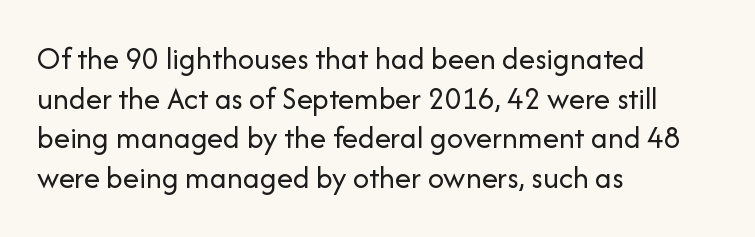
{"serif": "no", "italic": "no", "bold": "no", "weight": "regular", "width": "normal", "stroke_contrast": "low", "x_height": "medium", "monospaced": "no", "underline": "no", "align": "left", "line_spacing_ratio": 1.24, "letter_spacing": "normal", "letter_spacing_em": 0.0, "glyph_px": 32}
